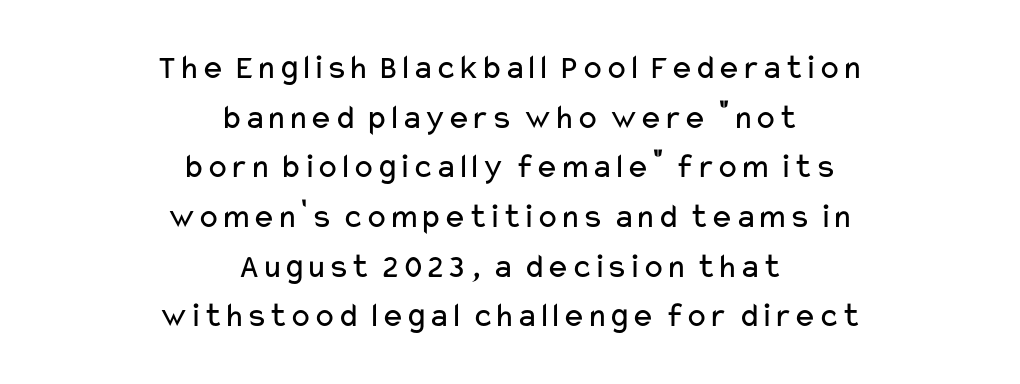
{"serif": "no", "italic": "no", "bold": "no", "weight": "regular", "width": "wide", "stroke_contrast": "low", "x_height": "medium", "monospaced": "no", "underline": "no", "align": "center", "line_spacing": "normal", "line_spacing_ratio": 1.42, "letter_spacing": "normal", "letter_spacing_em": 0.0, "glyph_px": 35}
